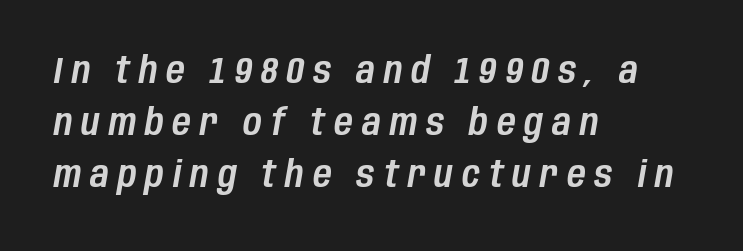
Q: Is the text italic (slanted)? A: Yes, it leans right by about 10 degrees.
Q: Is the text underlined? A: No.
Q: How is the paragraph aligned? A: Left-aligned.
Q: Is the spacing between letters normal or unusually wide? A: Unusually wide.
Q: Is the spacing between lines tight, normal or loose? A: Normal.
Q: Width (condensed, normal, or wide)? A: Condensed.
Q: Stroke contrast? A: Low.
Q: x-height? A: Large.
Q: Monospaced? A: No.
